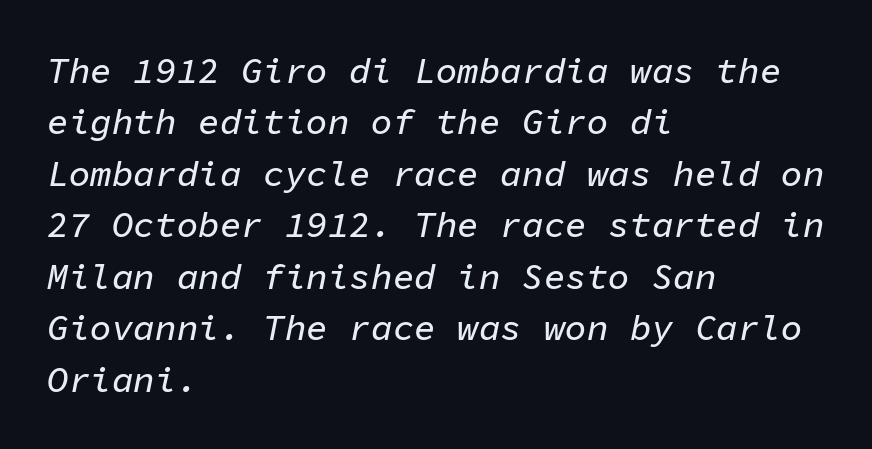
The image shows 36 px text type, italic (leaning right), monospaced; set left-aligned, normal line spacing (1.43x), normal letter spacing, not underlined; low stroke contrast and a medium x-height.
